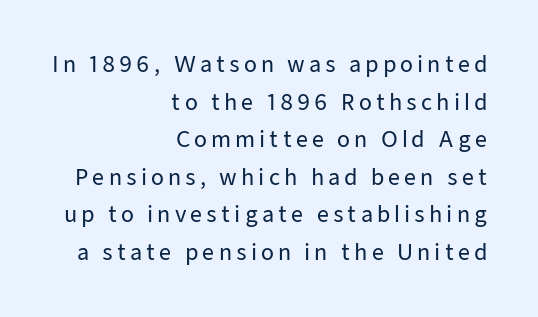
{"italic": "no", "underline": "no", "align": "right", "line_spacing_ratio": 1.79, "glyph_px": 21}
